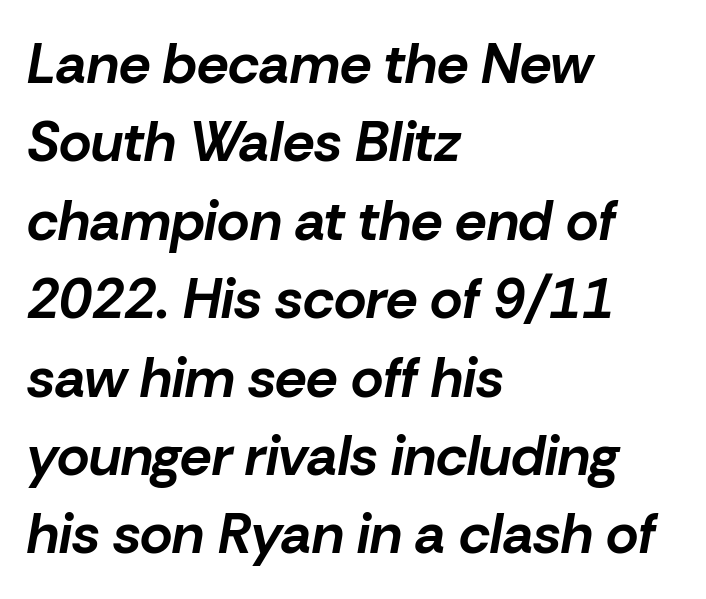
Characters are canted at an angle relative to the baseline's perpendicular. One-word summary of the alignment: left. Caption: standard tracking, unaltered. Words float on clear page, feet unadorned. The vertical gap from one line to the next is medium.
